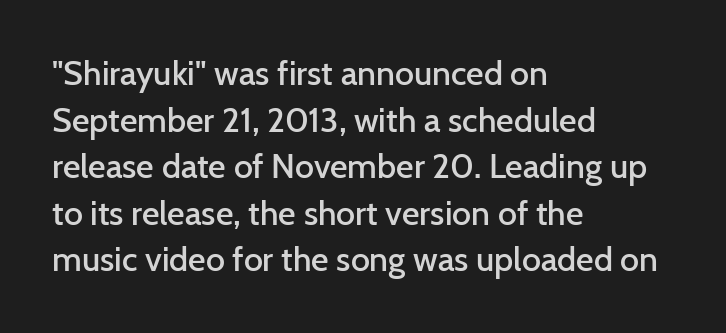
Is the letter spacing exaggerated? No — it looks like the ordinary default. Unmarked baselines from the first word to the last. Is there much room between lines? A standard amount, neither cramped nor airy. The rendering anchors every line to the left-hand side. This is the regular roman posture of the typeface. Grotesque or geometric, the face here clearly has no serifs.
